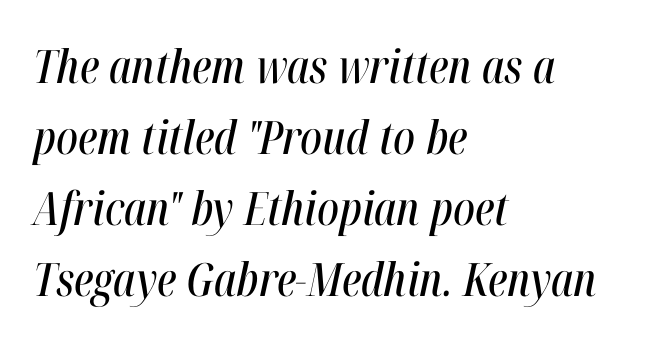
Q: Is the text italic (slanted)? A: Yes, it leans right by about 12 degrees.
Q: Is the text underlined? A: No.
Q: How is the paragraph aligned? A: Left-aligned.
Q: Is the spacing between letters normal or unusually wide? A: Normal.
Q: Is the spacing between lines tight, normal or loose? A: Normal.
Q: Width (condensed, normal, or wide)? A: Condensed.
Q: Stroke contrast? A: High.
Q: x-height? A: Medium.
Q: Monospaced? A: No.
